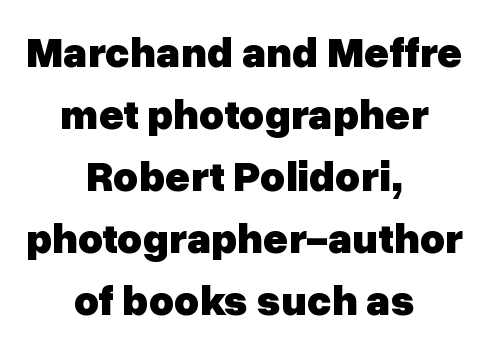
The image shows 43 px heavy sans-serif type, upright; set centered, normal line spacing (1.44x), normal letter spacing, not underlined; low stroke contrast and a medium x-height.
